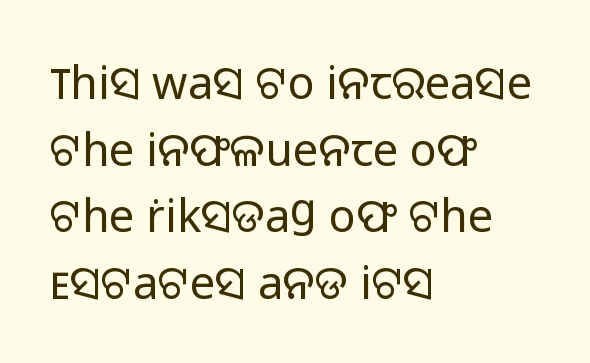
These lines are rendered in a variable-pitch font. No feet cap the strokes, marking this as sans-serif type. Is the type heavy? It reads as light-to-regular instead. Posture: upright roman.
